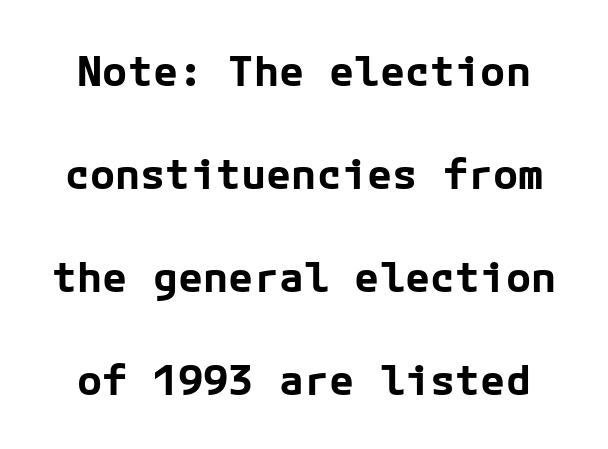
Upright lettering throughout. Compared with typical paragraphs, the rows here are farther apart. This rendering features lettering with no underline. These lines keep a tight, regular rhythm from letter to letter.
